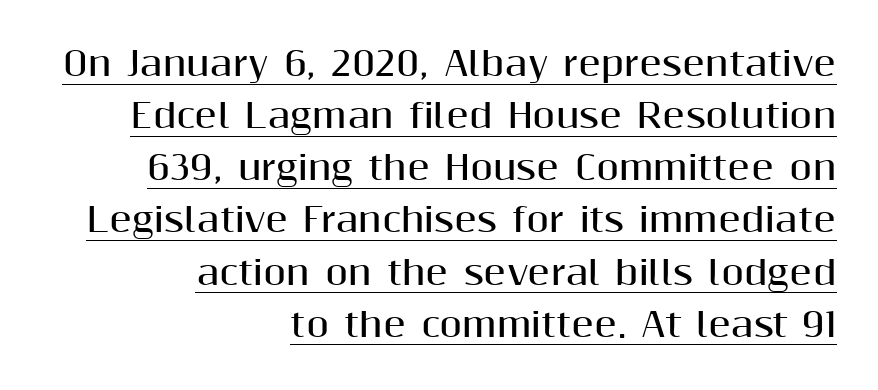
{"serif": "no", "italic": "no", "bold": "yes", "weight": "bold", "width": "normal", "stroke_contrast": "medium", "x_height": "medium", "monospaced": "no", "underline": "yes", "align": "right", "line_spacing": "normal", "line_spacing_ratio": 1.58, "letter_spacing": "normal", "letter_spacing_em": 0.0, "glyph_px": 33}
